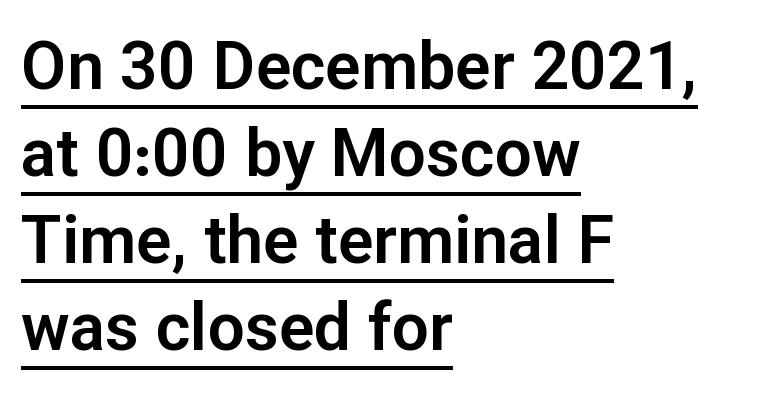
{"serif": "no", "italic": "no", "width": "normal", "stroke_contrast": "low", "x_height": "medium", "monospaced": "no", "underline": "yes", "align": "left", "line_spacing": "normal", "line_spacing_ratio": 1.32, "letter_spacing": "normal", "letter_spacing_em": 0.0, "glyph_px": 66}
